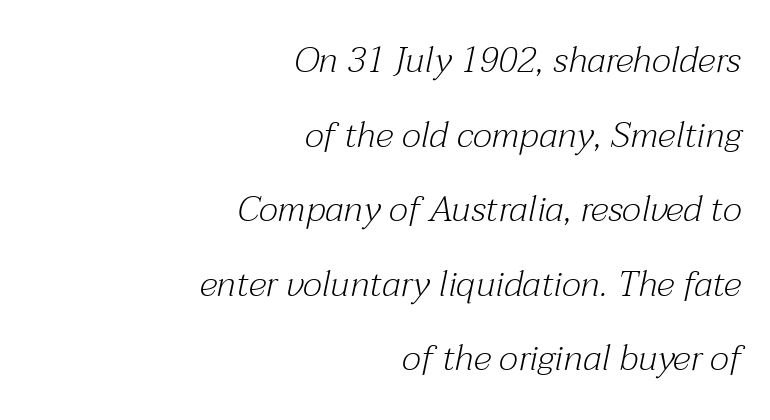
{"serif": "yes", "italic": "yes", "lean": "right", "slant_degrees": 12, "bold": "no", "weight": "light", "width": "normal", "stroke_contrast": "medium", "x_height": "medium", "monospaced": "no", "underline": "no", "align": "right", "line_spacing": "loose", "line_spacing_ratio": 2.07, "letter_spacing": "normal", "letter_spacing_em": 0.0, "glyph_px": 36}
